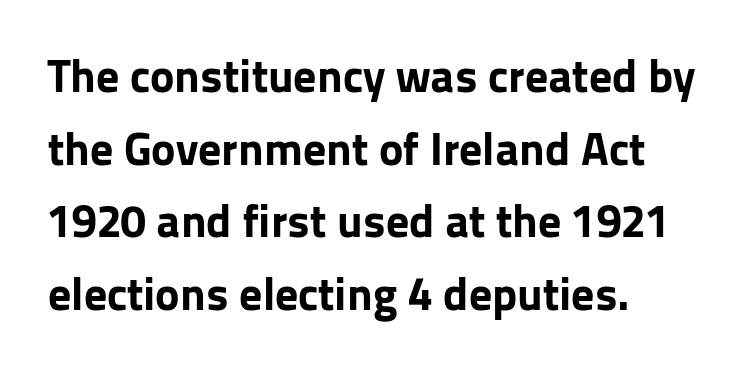
{"serif": "no", "italic": "no", "bold": "yes", "weight": "bold", "width": "normal", "stroke_contrast": "low", "x_height": "medium", "monospaced": "no", "underline": "no", "align": "left", "line_spacing": "normal", "line_spacing_ratio": 1.58, "letter_spacing": "normal", "letter_spacing_em": 0.0, "glyph_px": 46}
